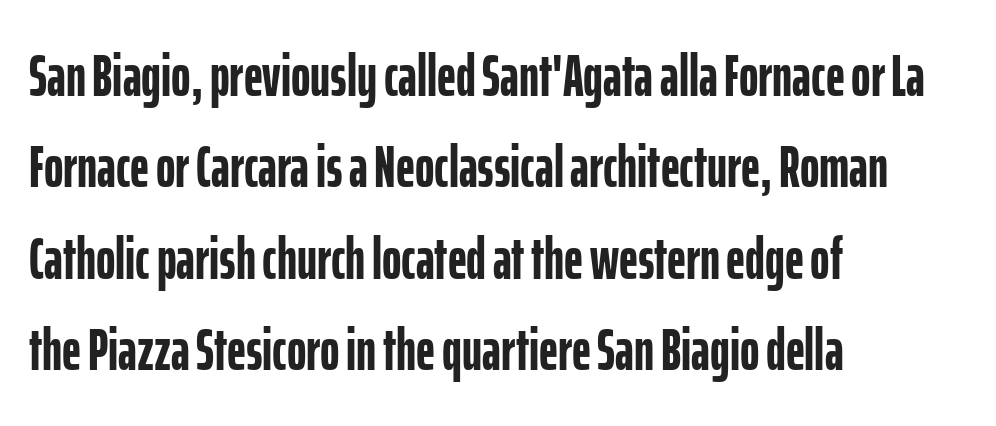
{"serif": "no", "italic": "no", "bold": "yes", "weight": "semibold", "width": "condensed", "stroke_contrast": "low", "x_height": "medium", "monospaced": "no", "underline": "no", "align": "left", "line_spacing": "normal", "line_spacing_ratio": 1.55, "letter_spacing": "normal", "letter_spacing_em": 0.0, "glyph_px": 59}
